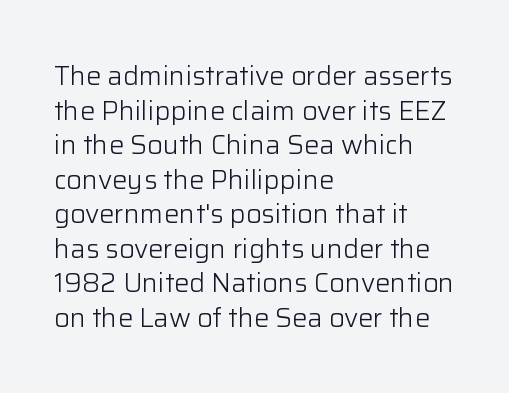
The image shows 27 px text type, upright; set left-aligned, normal line spacing (1.28x), normal letter spacing, not underlined.
